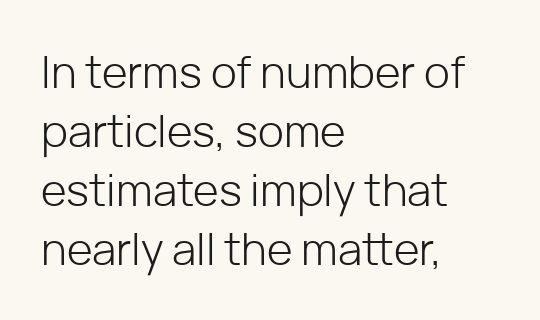
Character widths vary here, with narrow letters taking less room than wide ones. Ink coverage per letter is moderate at most. Typeset ragged right — the left edge is the straight one. Upright lettering throughout.
